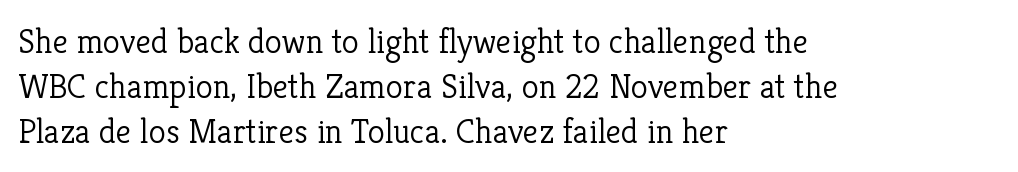
Q: Is the text bold? A: No.
Q: Is the text italic (slanted)? A: No, it is upright.
Q: Is the typeface a serif or a sans-serif typeface? A: Serif.
Q: Is the text underlined? A: No.
Q: How is the paragraph aligned? A: Left-aligned.
Q: Is the spacing between letters normal or unusually wide? A: Normal.
Q: Is the spacing between lines tight, normal or loose? A: Normal.
Q: Width (condensed, normal, or wide)? A: Normal.
Q: Stroke contrast? A: Low.
Q: x-height? A: Medium.
Q: Monospaced? A: No.
